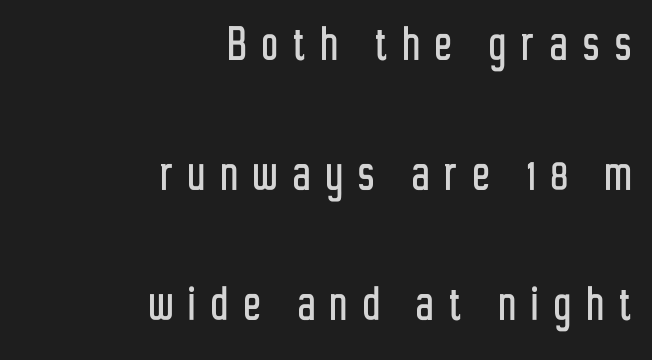
Each word looks stretched out because of the extra space between its letters. Looks like regular typesetting: each glyph gets only the width it needs. The face used here is a sans, in the tradition of grotesques and geometrics. Which margin do the lines hug? The right one — the left edge is uneven. Underlining? Definitely not there. Vertically, the passage feels expansive, rows floating well apart.
